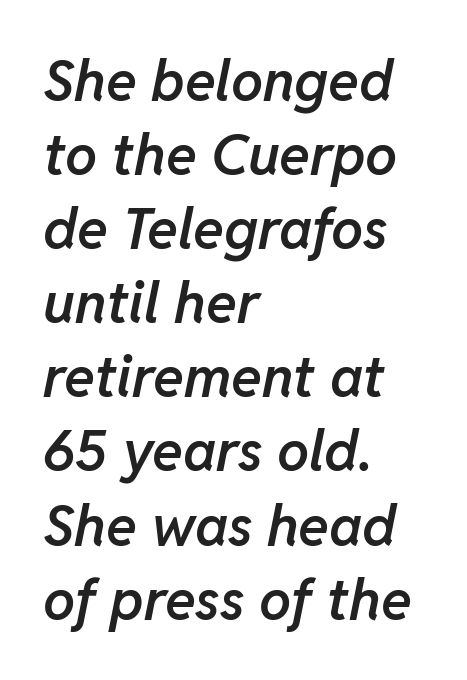
The image shows 57 px semibold type, italic (leaning right); set left-aligned, normal line spacing (1.3x), normal letter spacing, not underlined; low stroke contrast and a medium x-height.
